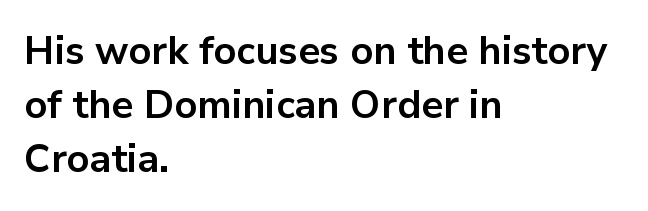
The rendering anchors every line to the left-hand side. The passage shown is typed in a proportional face where columns would drift. This is roman type, the default non-slanted kind. The baseline area is clear. Glyph-to-glyph distance matches everyday printed text.
